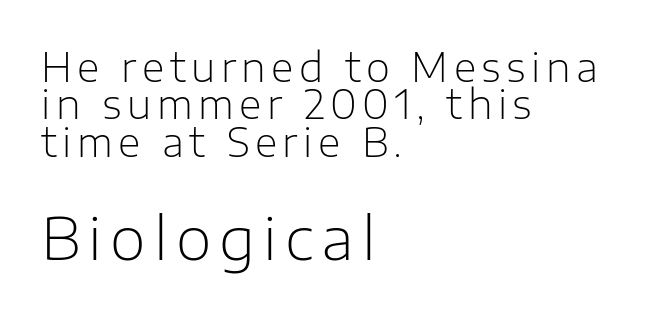
The image shows 58 px light sans-serif type, upright; set left-aligned, tight line spacing (0.96x), not underlined; the second (bottom) block is 1.49x larger; low stroke contrast and a medium x-height.
